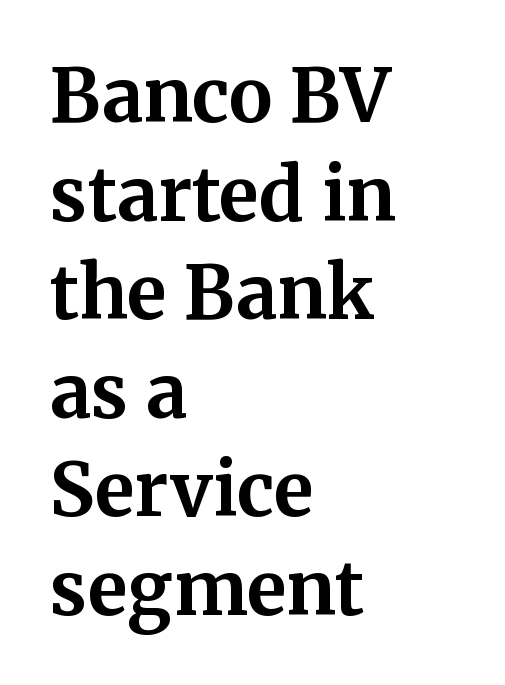
Q: Is the text bold? A: Yes.
Q: Is the text italic (slanted)? A: No, it is upright.
Q: Is the typeface a serif or a sans-serif typeface? A: Serif.
Q: Is the text underlined? A: No.
Q: How is the paragraph aligned? A: Left-aligned.
Q: Is the spacing between letters normal or unusually wide? A: Normal.
Q: Is the spacing between lines tight, normal or loose? A: Normal.
Q: Width (condensed, normal, or wide)? A: Normal.
Q: Stroke contrast? A: Medium.
Q: x-height? A: Medium.
Q: Monospaced? A: No.
